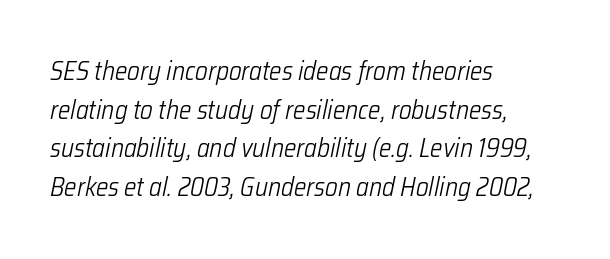
Q: Is the text bold? A: No.
Q: Is the text italic (slanted)? A: Yes, it leans right by about 12 degrees.
Q: Is the text underlined? A: No.
Q: How is the paragraph aligned? A: Left-aligned.
Q: Is the spacing between letters normal or unusually wide? A: Normal.
Q: Is the spacing between lines tight, normal or loose? A: Normal.
